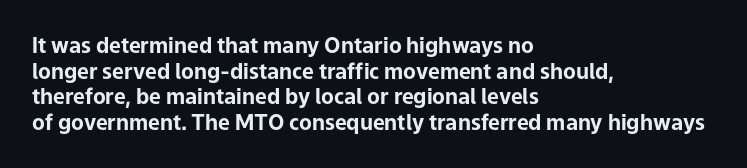
{"italic": "no", "bold": "yes", "underline": "no", "align": "left", "line_spacing_ratio": 1.22, "letter_spacing": "normal", "letter_spacing_em": 0.0, "glyph_px": 21}
